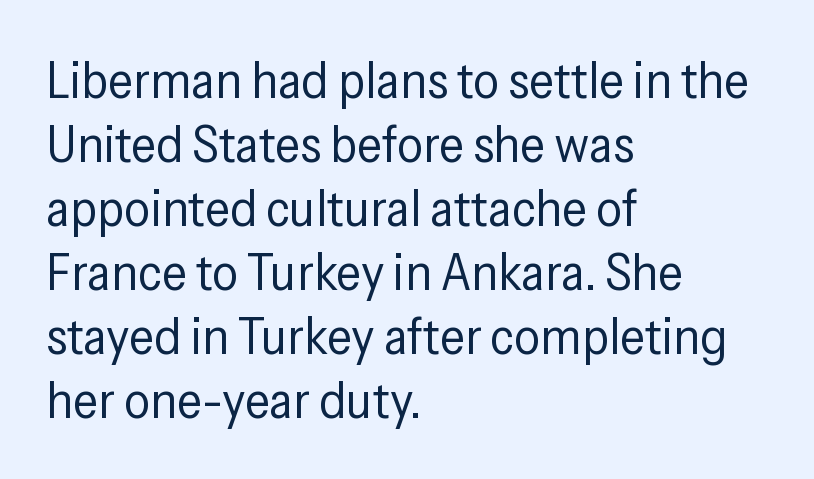
{"serif": "no", "italic": "no", "bold": "no", "weight": "regular", "width": "condensed", "stroke_contrast": "low", "x_height": "medium", "monospaced": "no", "underline": "no", "align": "left", "line_spacing_ratio": 1.23, "letter_spacing": "normal", "letter_spacing_em": 0.0, "glyph_px": 52}
